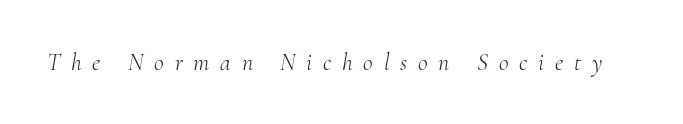
The image shows 24 px text type, italic (leaning right); set unusually wide letter spacing (+0.45 em), not underlined.
